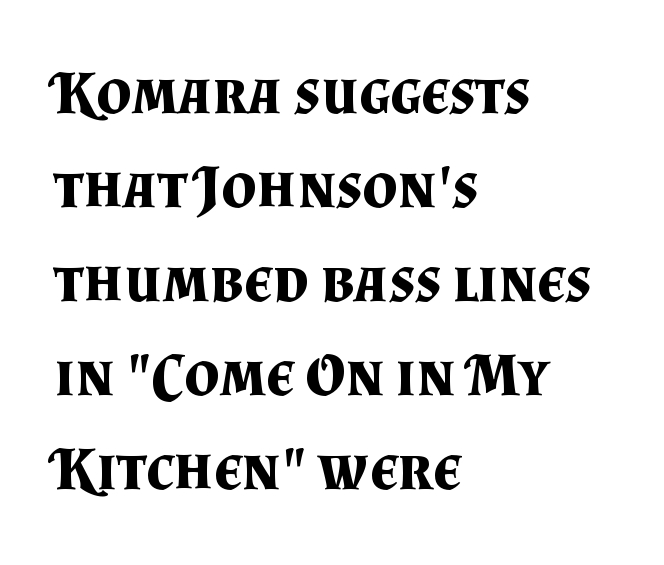
The image shows 61 px bold serif type, upright; set left-aligned, normal line spacing (1.54x), normal letter spacing, not underlined; medium stroke contrast and a small x-height.
